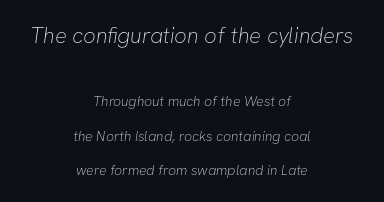
Beneath every word, the page is bare. Compare the two chunks: the upper has the greater cap height. Words appear dense and cohesive because spacing is normal. Vertical spacing — loose.
